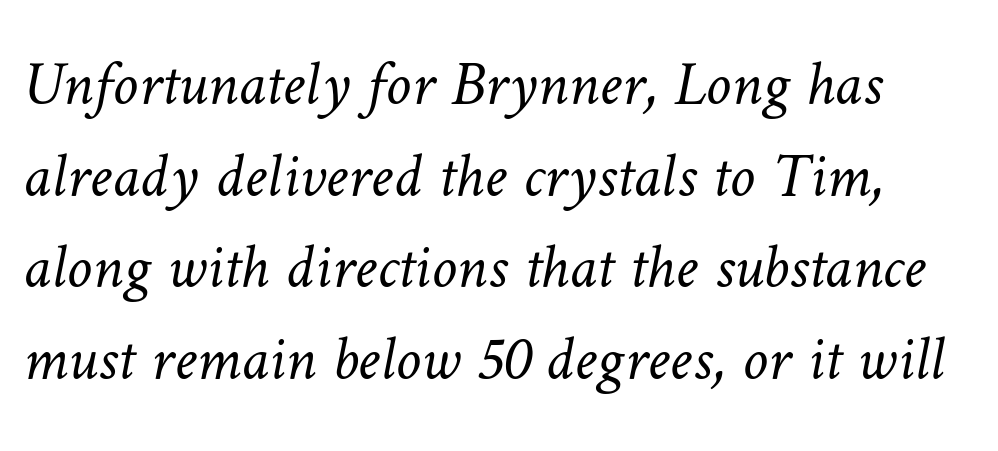
Think of a printed novel: that variable character pitch is what you see here. The font sits on the lighter half of the weight spectrum, regular included. Words float on clear page, feet unadorned. Nobody touched the tracking dial on this one. How would I describe the line gaps? Plain and ordinary.
